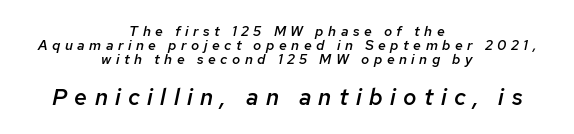
Q: Is the text bold? A: Semi-bold.
Q: Is the text italic (slanted)? A: Yes, it leans right by about 12 degrees.
Q: Is the text underlined? A: No.
Q: How is the paragraph aligned? A: Centered.
Q: Is the spacing between letters normal or unusually wide? A: Unusually wide.
Q: Is the spacing between lines tight, normal or loose? A: Tight.
Q: Which block of text is set in a larger size, the first (top) or the second (bottom)? A: The second (bottom) one.
